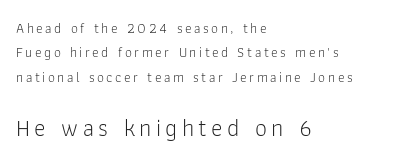
{"italic": "no", "bold": "no", "underline": "no", "align": "left", "line_spacing_ratio": 1.74, "larger_block": "second", "size_ratio": 1.71, "glyph_px": 24}
